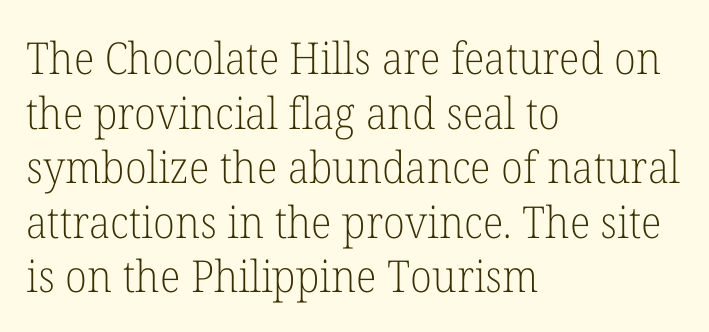
{"serif": "yes", "italic": "no", "bold": "no", "weight": "light", "width": "normal", "stroke_contrast": "low", "x_height": "medium", "monospaced": "no", "underline": "no", "align": "left", "line_spacing_ratio": 1.24, "letter_spacing": "normal", "letter_spacing_em": 0.0, "glyph_px": 44}
